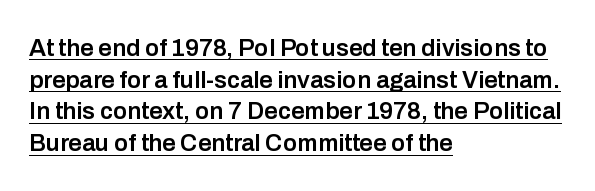
The image shows 24 px text type, upright; set left-aligned, normal line spacing (1.32x), normal letter spacing, underlined.
